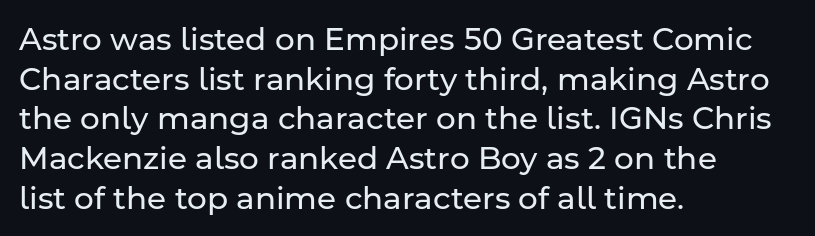
Q: Is the text bold? A: No.
Q: Is the text italic (slanted)? A: No, it is upright.
Q: Is the typeface a serif or a sans-serif typeface? A: Sans-serif.
Q: Is the text underlined? A: No.
Q: How is the paragraph aligned? A: Left-aligned.
Q: Is the spacing between letters normal or unusually wide? A: Normal.
Q: Is the spacing between lines tight, normal or loose? A: Normal.
Q: Width (condensed, normal, or wide)? A: Normal.
Q: Stroke contrast? A: Low.
Q: x-height? A: Medium.
Q: Monospaced? A: No.
